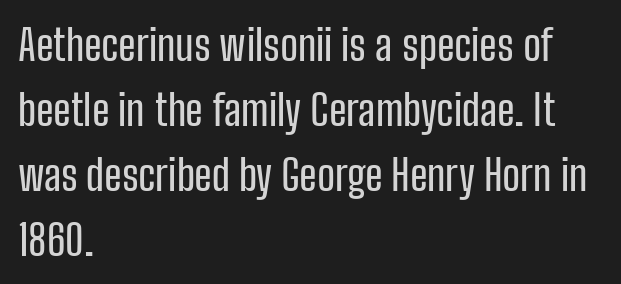
{"serif": "no", "italic": "no", "width": "condensed", "stroke_contrast": "low", "x_height": "medium", "monospaced": "no", "underline": "no", "align": "left", "line_spacing": "normal", "line_spacing_ratio": 1.51, "letter_spacing": "normal", "letter_spacing_em": 0.0, "glyph_px": 43}
